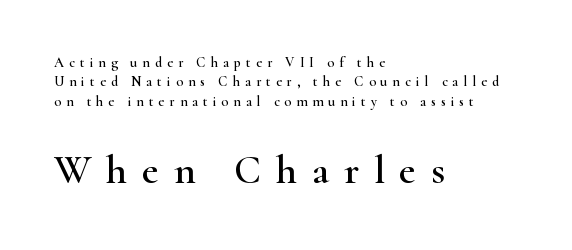
Is there any slant? The stems are plumb. Tracking here is generous; glyphs stand well apart from one another. Glance below the letters and you will spot only blank space. Honestly, the row spacing looks completely unremarkable. The designer went with a serif here, giving each stem small feet.
